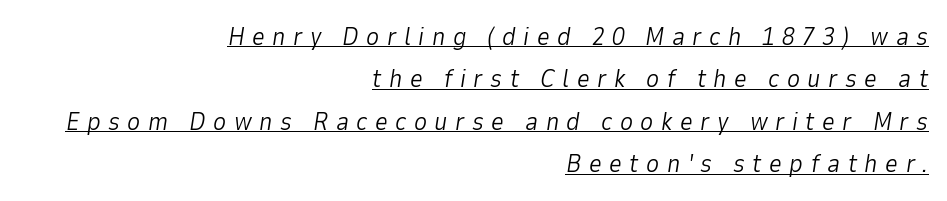
The image shows 25 px text type, italic (leaning right); set right-aligned, normal line spacing (1.7x), unusually wide letter spacing (+0.3 em), underlined.
